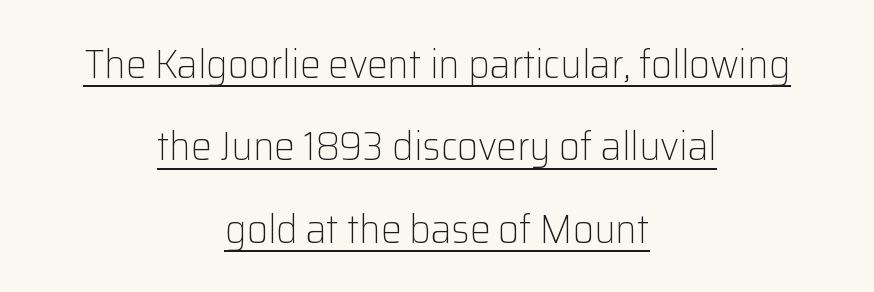
Q: Is the text bold? A: No.
Q: Is the text italic (slanted)? A: No, it is upright.
Q: Is the typeface a serif or a sans-serif typeface? A: Sans-serif.
Q: Is the text underlined? A: Yes.
Q: How is the paragraph aligned? A: Centered.
Q: Is the spacing between letters normal or unusually wide? A: Normal.
Q: Is the spacing between lines tight, normal or loose? A: Loose.
Q: Width (condensed, normal, or wide)? A: Normal.
Q: Stroke contrast? A: Low.
Q: x-height? A: Medium.
Q: Monospaced? A: No.
